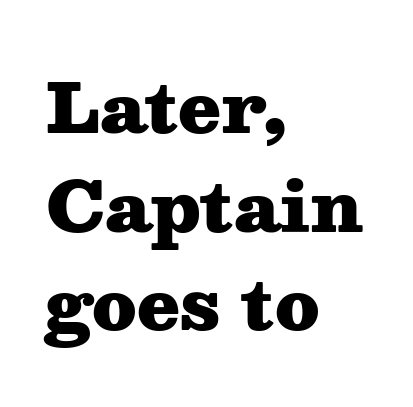
{"serif": "yes", "italic": "no", "bold": "yes", "weight": "heavy", "width": "wide", "stroke_contrast": "medium", "x_height": "medium", "monospaced": "no", "underline": "no", "align": "left", "line_spacing": "normal", "line_spacing_ratio": 1.43, "letter_spacing": "normal", "letter_spacing_em": 0.0, "glyph_px": 69}
